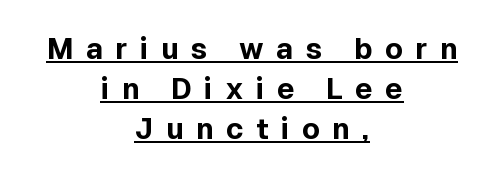
The image shows 29 px bold sans-serif type, upright; set centered, normal line spacing (1.38x), unusually wide letter spacing (+0.43 em), underlined; a medium x-height.
